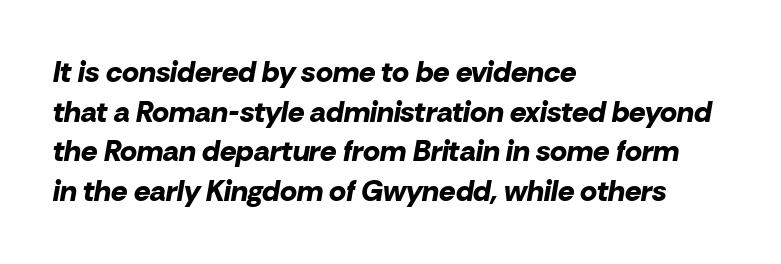
{"italic": "yes", "lean": "right", "slant_degrees": 10, "bold": "yes", "weight": "bold", "width": "normal", "stroke_contrast": "low", "x_height": "medium", "monospaced": "no", "underline": "no", "align": "left", "line_spacing": "normal", "line_spacing_ratio": 1.37, "letter_spacing": "normal", "letter_spacing_em": 0.0, "glyph_px": 29}
